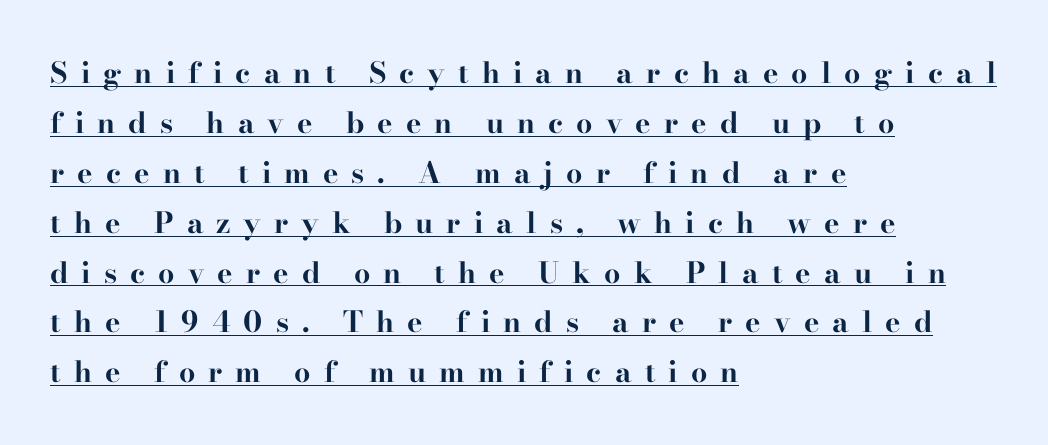
Italic: no, the glyphs are upright roman. The sample's only ornament is a line tracing under the words. The text was rendered using a seriffed face with decorative stroke endings. A typesetter would call this heavily tracked-out type. The paragraph has a hard left edge and a soft right edge.
